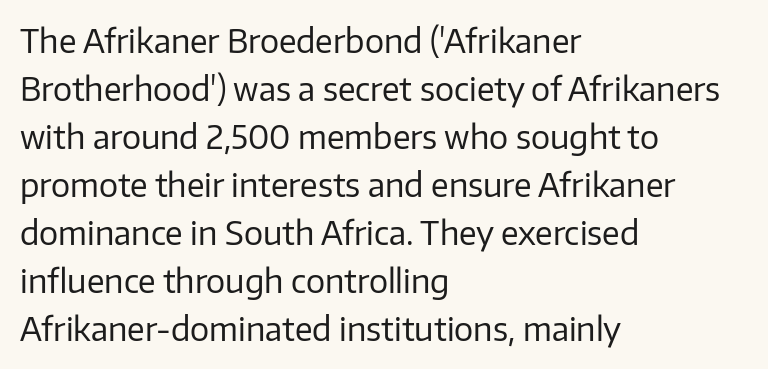
Q: Is the text bold? A: No.
Q: Is the text italic (slanted)? A: No, it is upright.
Q: Is the typeface a serif or a sans-serif typeface? A: Sans-serif.
Q: Is the text underlined? A: No.
Q: How is the paragraph aligned? A: Left-aligned.
Q: Is the spacing between letters normal or unusually wide? A: Normal.
Q: Is the spacing between lines tight, normal or loose? A: Normal.
Q: Width (condensed, normal, or wide)? A: Normal.
Q: Stroke contrast? A: Low.
Q: x-height? A: Medium.
Q: Monospaced? A: No.
